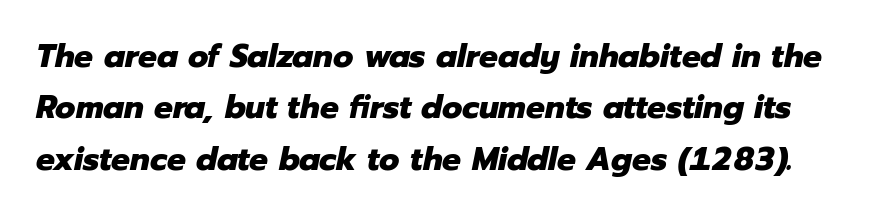
{"italic": "yes", "lean": "right", "slant_degrees": 12, "bold": "yes", "weight": "heavy", "width": "normal", "stroke_contrast": "low", "x_height": "medium", "monospaced": "no", "underline": "no", "line_spacing": "normal", "line_spacing_ratio": 1.56, "letter_spacing": "normal", "letter_spacing_em": 0.0, "glyph_px": 33}
